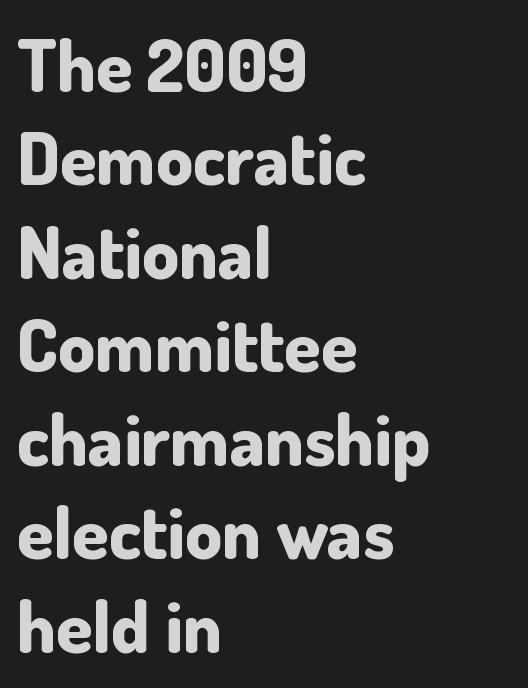
{"serif": "no", "italic": "no", "bold": "yes", "weight": "bold", "width": "normal", "stroke_contrast": "low", "x_height": "small", "monospaced": "no", "underline": "no", "align": "left", "line_spacing": "normal", "line_spacing_ratio": 1.28, "letter_spacing": "normal", "letter_spacing_em": 0.0, "glyph_px": 73}
